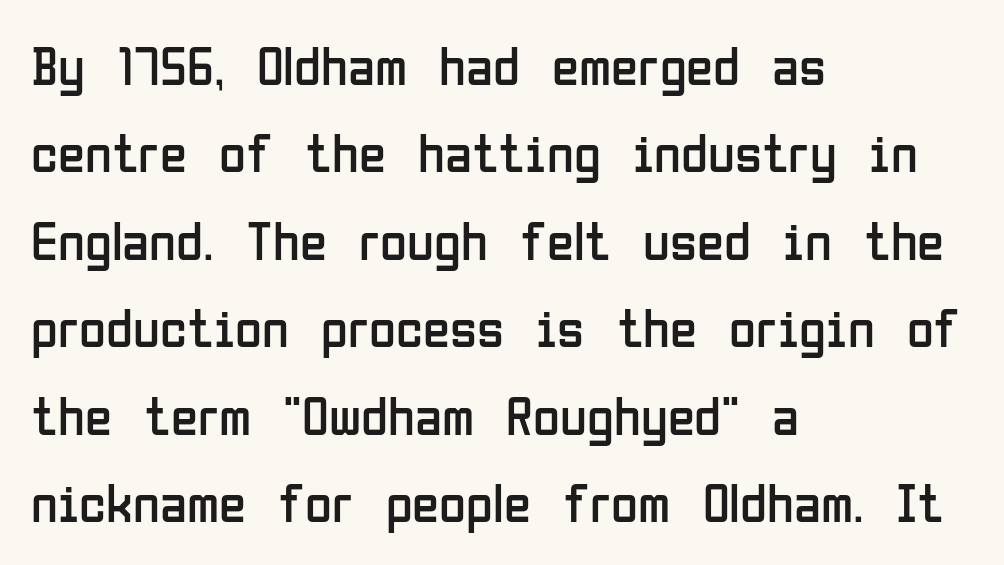
{"serif": "no", "italic": "no", "bold": "no", "weight": "regular", "width": "condensed", "stroke_contrast": "low", "x_height": "medium", "monospaced": "no", "underline": "no", "align": "left", "line_spacing": "normal", "line_spacing_ratio": 1.59, "letter_spacing": "normal", "letter_spacing_em": 0.0, "glyph_px": 55}
